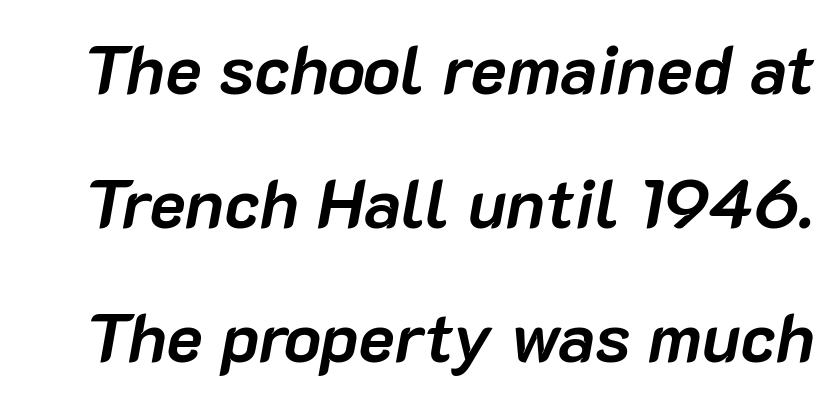
Q: Is the text bold? A: Yes.
Q: Is the text italic (slanted)? A: Yes, it leans right by about 10 degrees.
Q: Is the text underlined? A: No.
Q: Is the spacing between letters normal or unusually wide? A: Normal.
Q: Is the spacing between lines tight, normal or loose? A: Loose.
Q: Width (condensed, normal, or wide)? A: Normal.
Q: Stroke contrast? A: Low.
Q: x-height? A: Medium.
Q: Monospaced? A: No.
